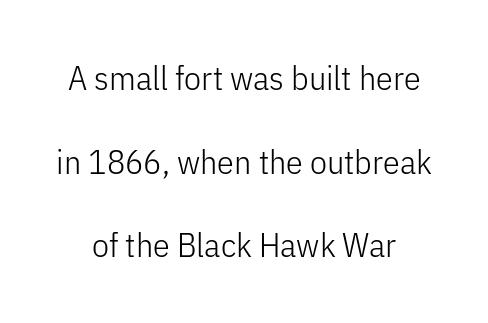
Q: Is the text bold? A: No.
Q: Is the text italic (slanted)? A: No, it is upright.
Q: Is the typeface a serif or a sans-serif typeface? A: Sans-serif.
Q: Is the text underlined? A: No.
Q: Is the spacing between letters normal or unusually wide? A: Normal.
Q: Is the spacing between lines tight, normal or loose? A: Loose.
Q: Width (condensed, normal, or wide)? A: Condensed.
Q: Stroke contrast? A: Low.
Q: x-height? A: Medium.
Q: Monospaced? A: No.
